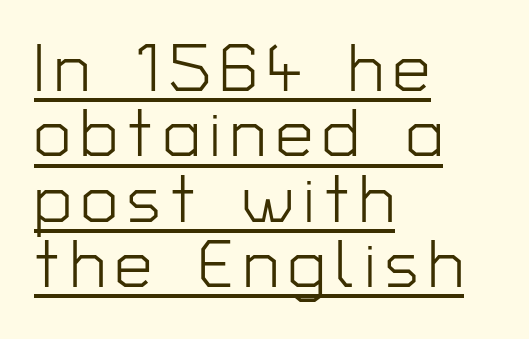
Think standard paragraph weight, or any step lighter than that. The rendering uses natural spacing where letterforms have individual widths. Leading: reduced. Each letter's strokes conclude bluntly, with no projecting serifs. Quick note: not italic, upright.
